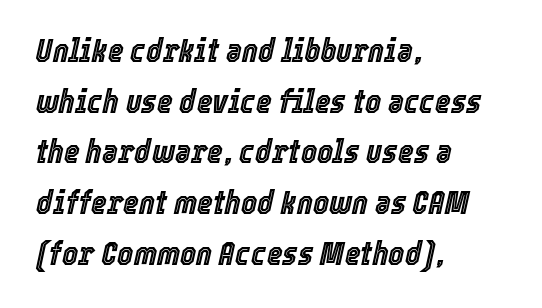
{"italic": "yes", "lean": "right", "slant_degrees": 12, "width": "condensed", "x_height": "medium", "monospaced": "no", "underline": "no", "align": "left", "line_spacing": "normal", "line_spacing_ratio": 1.49, "letter_spacing": "normal", "letter_spacing_em": 0.0, "glyph_px": 34}
